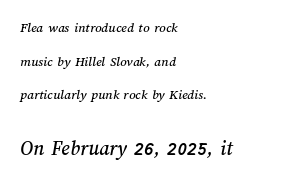
The image shows 21 px text type; set left-aligned, loose line spacing (2.4x), normal letter spacing, not underlined; the second (bottom) block is 1.5x larger.
